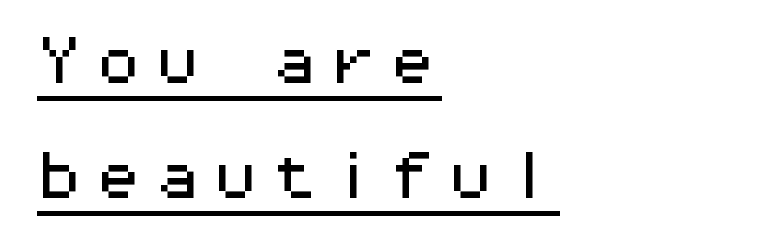
Q: Is the text italic (slanted)? A: No, it is upright.
Q: Is the typeface a serif or a sans-serif typeface? A: Sans-serif.
Q: Is the text underlined? A: Yes.
Q: How is the paragraph aligned? A: Left-aligned.
Q: Is the spacing between lines tight, normal or loose? A: Loose.
Q: Width (condensed, normal, or wide)? A: Wide.
Q: Stroke contrast? A: Medium.
Q: x-height? A: Medium.
Q: Monospaced? A: Yes.
